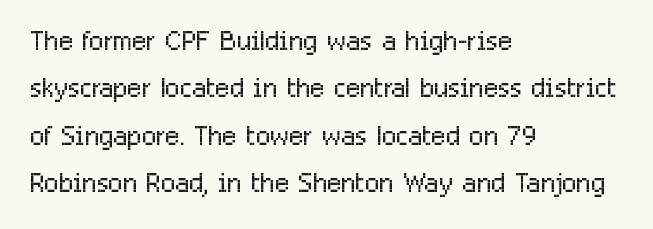
Letters have the restrained weight of plain body copy at most. Rows of type keep a routine distance in the vertical direction. Each word holds together tightly as a unit, with standard inter-letter gaps. This rendering features lettering with no underline. The text block is weighted toward the left margin, trailing off unevenly rightward. The typography opts for an upright posture over an oblique one.
